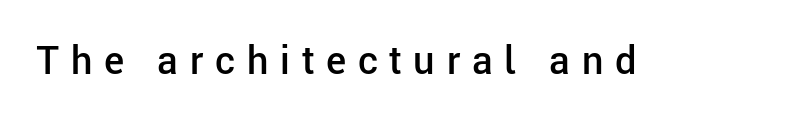
Each row of text sits above clean, open space. This sample uses expanded letter spacing, leaving extra air between glyphs. Every stem runs plumb, perpendicular to the baseline. Looks like regular typesetting: each glyph gets only the width it needs.
